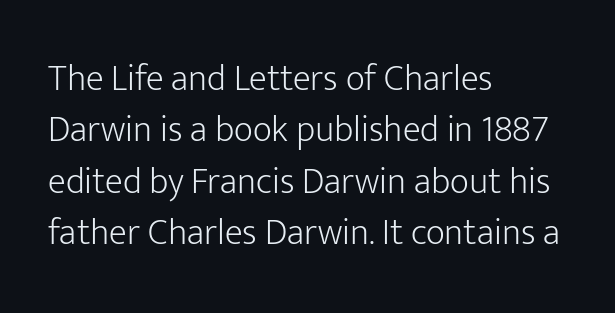
Ascenders rise straight up at ninety degrees. The typeface has the unassuming heft of standard copy or less. Do the characters align in a grid? No, the font is proportional. The horizontal fit of the characters is conventional and even. This rendering employs a face without finishing strokes, i.e., a sans-serif.
